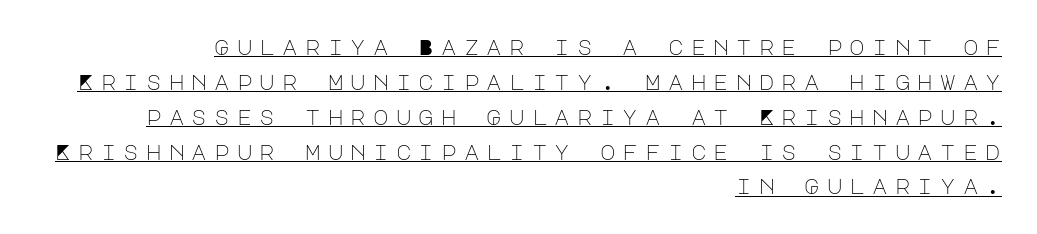
Q: Is the text bold? A: No.
Q: Is the text italic (slanted)? A: No, it is upright.
Q: Is the text underlined? A: Yes.
Q: How is the paragraph aligned? A: Right-aligned.
Q: Is the spacing between letters normal or unusually wide? A: Unusually wide.
Q: Is the spacing between lines tight, normal or loose? A: Normal.
